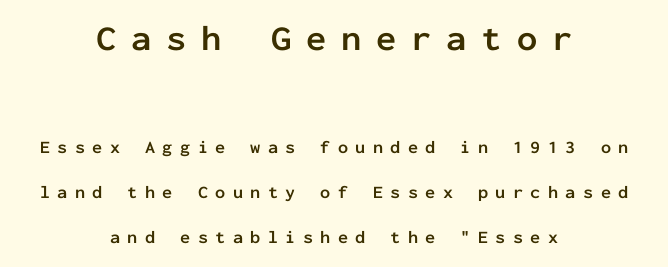
The image shows 36 px semibold sans-serif type, upright, monospaced; set centered, loose line spacing (2.49x), unusually wide letter spacing (+0.41 em), not underlined; the first (top) block is 2.0x larger; low stroke contrast and a medium x-height.
